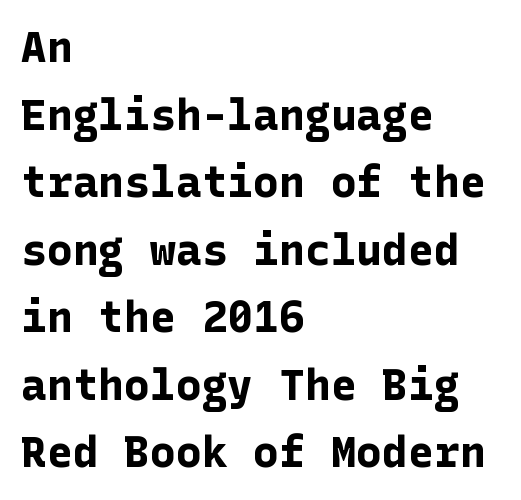
Q: Is the text bold? A: Yes.
Q: Is the text italic (slanted)? A: No, it is upright.
Q: Is the typeface a serif or a sans-serif typeface? A: Sans-serif.
Q: Is the text underlined? A: No.
Q: How is the paragraph aligned? A: Left-aligned.
Q: Is the spacing between letters normal or unusually wide? A: Normal.
Q: Is the spacing between lines tight, normal or loose? A: Normal.
Q: Width (condensed, normal, or wide)? A: Normal.
Q: Stroke contrast? A: Low.
Q: x-height? A: Medium.
